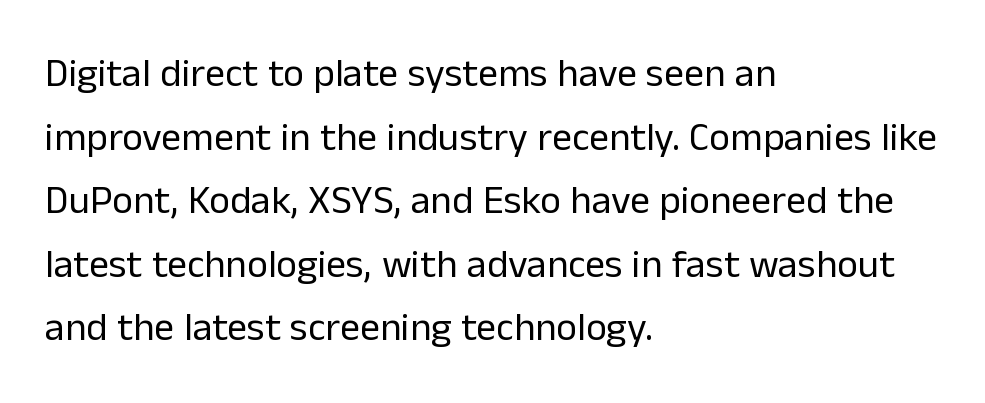
Q: Is the text bold? A: No.
Q: Is the text italic (slanted)? A: No, it is upright.
Q: Is the typeface a serif or a sans-serif typeface? A: Sans-serif.
Q: Is the text underlined? A: No.
Q: How is the paragraph aligned? A: Left-aligned.
Q: Is the spacing between letters normal or unusually wide? A: Normal.
Q: Is the spacing between lines tight, normal or loose? A: Normal.
Q: Width (condensed, normal, or wide)? A: Normal.
Q: Stroke contrast? A: Low.
Q: x-height? A: Medium.
Q: Monospaced? A: No.
